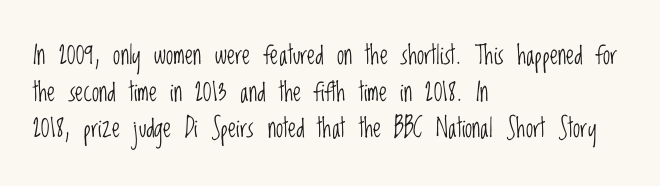
Q: Is the text bold? A: No.
Q: Is the text italic (slanted)? A: No, it is upright.
Q: Is the text underlined? A: No.
Q: How is the paragraph aligned? A: Left-aligned.
Q: Is the spacing between letters normal or unusually wide? A: Normal.
Q: Is the spacing between lines tight, normal or loose? A: Normal.
